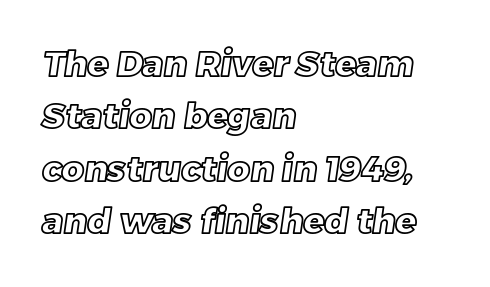
The image shows 35 px text type; set left-aligned, normal line spacing (1.5x), normal letter spacing, not underlined; a large x-height.
